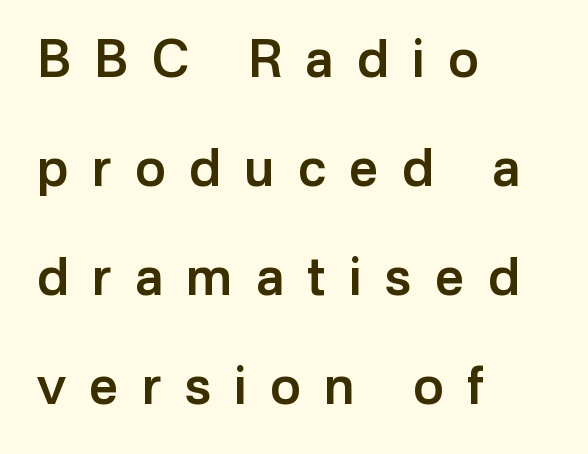
{"serif": "no", "italic": "no", "bold": "semi", "weight": "semibold", "width": "normal", "stroke_contrast": "low", "x_height": "medium", "monospaced": "no", "underline": "no", "align": "left", "line_spacing": "loose", "line_spacing_ratio": 2.14, "letter_spacing": "wide", "letter_spacing_em": 0.46, "glyph_px": 51}
